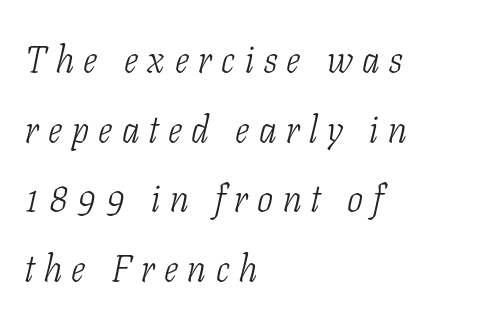
Q: Is the text bold? A: No.
Q: Is the text italic (slanted)? A: Yes, it leans right by about 11 degrees.
Q: Is the typeface a serif or a sans-serif typeface? A: Serif.
Q: Is the text underlined? A: No.
Q: How is the paragraph aligned? A: Left-aligned.
Q: Is the spacing between letters normal or unusually wide? A: Unusually wide.
Q: Width (condensed, normal, or wide)? A: Condensed.
Q: Stroke contrast? A: Low.
Q: x-height? A: Medium.
Q: Monospaced? A: No.
